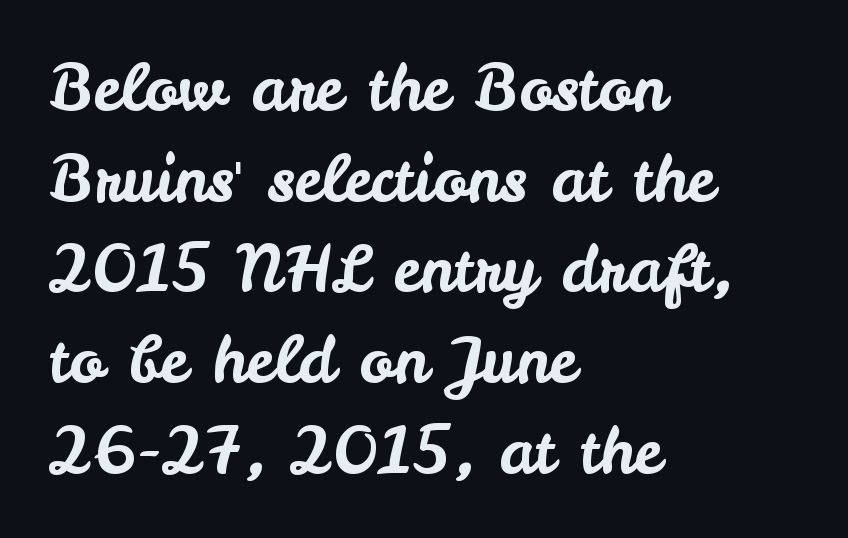
{"serif": "no", "width": "normal", "stroke_contrast": "low", "x_height": "small", "monospaced": "no", "underline": "no", "align": "left", "line_spacing": "normal", "line_spacing_ratio": 1.44, "letter_spacing": "normal", "letter_spacing_em": 0.0, "glyph_px": 63}
